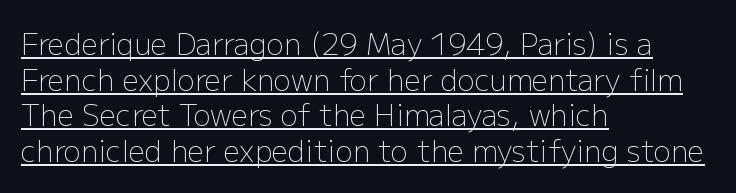
The image shows 29 px light sans-serif type, upright; set left-aligned, line spacing 1.23x, normal letter spacing, underlined; low stroke contrast and a medium x-height.
